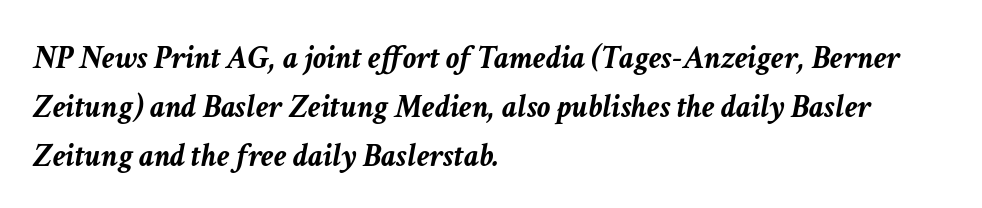
Q: Is the text bold? A: Yes.
Q: Is the text italic (slanted)? A: Yes, it leans right by about 11 degrees.
Q: Is the text underlined? A: No.
Q: How is the paragraph aligned? A: Left-aligned.
Q: Is the spacing between letters normal or unusually wide? A: Normal.
Q: Is the spacing between lines tight, normal or loose? A: Normal.
Q: Width (condensed, normal, or wide)? A: Normal.
Q: Stroke contrast? A: Low.
Q: x-height? A: Medium.
Q: Monospaced? A: No.
